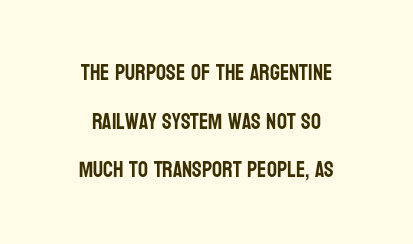
{"italic": "no", "underline": "no", "align": "center", "line_spacing": "loose", "line_spacing_ratio": 2.21, "letter_spacing": "normal", "letter_spacing_em": 0.0, "glyph_px": 22}
